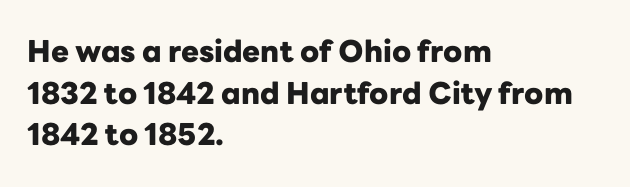
Q: Is the text bold? A: Yes.
Q: Is the text italic (slanted)? A: No, it is upright.
Q: Is the typeface a serif or a sans-serif typeface? A: Sans-serif.
Q: Is the text underlined? A: No.
Q: How is the paragraph aligned? A: Left-aligned.
Q: Is the spacing between letters normal or unusually wide? A: Normal.
Q: Is the spacing between lines tight, normal or loose? A: Normal.
Q: Width (condensed, normal, or wide)? A: Normal.
Q: Stroke contrast? A: Low.
Q: x-height? A: Medium.
Q: Monospaced? A: No.
